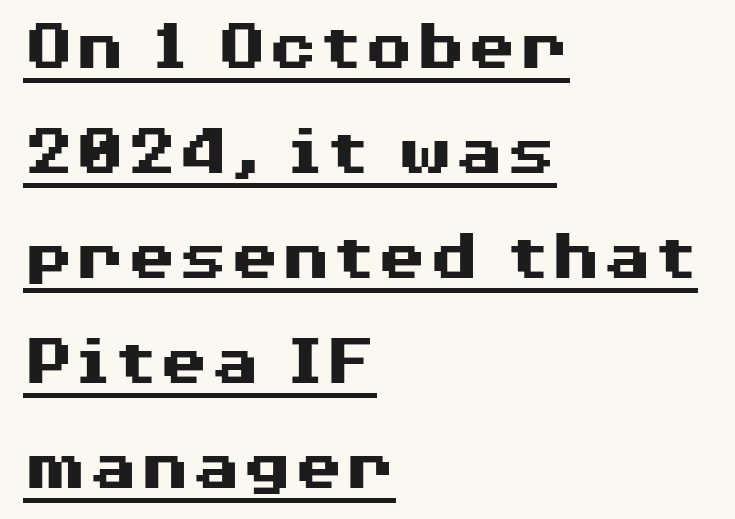
The image shows 74 px heavy, wide sans-serif type, upright; set left-aligned, normal line spacing (1.42x), normal letter spacing, underlined; medium stroke contrast and a medium x-height.
